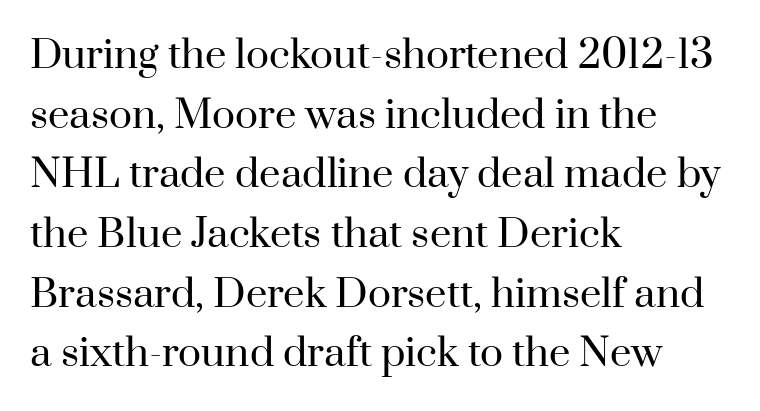
The image shows 38 px regular-weight serif type, upright; set left-aligned, normal line spacing (1.57x), normal letter spacing, not underlined; high stroke contrast and a small x-height.
